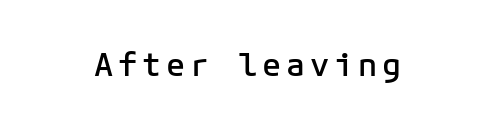
Posture: straight, roman, zero tilt. In terms of letterform style, serifs are entirely absent. Every character here occupies the same horizontal width, giving the sample a typewriter-like rhythm. Check under the words: just untouched page. Does the weight exceed regular? Yes, but only to semibold.
